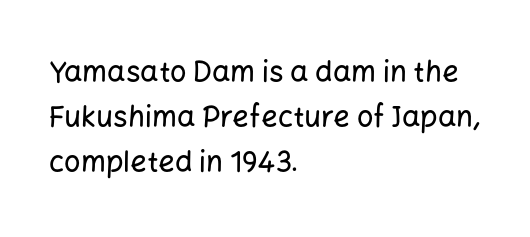
The image shows 29 px sans-serif type, upright; set left-aligned, normal line spacing (1.55x), normal letter spacing, not underlined; low stroke contrast and a medium x-height.
